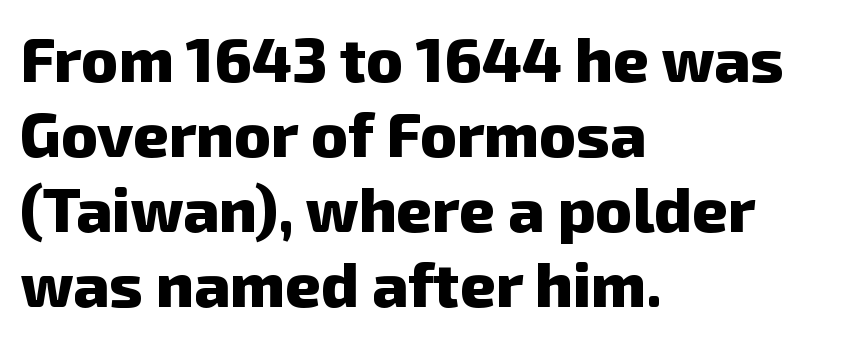
The image shows 62 px heavy sans-serif type; set left-aligned, line spacing 1.21x, normal letter spacing, not underlined; low stroke contrast and a medium x-height.
